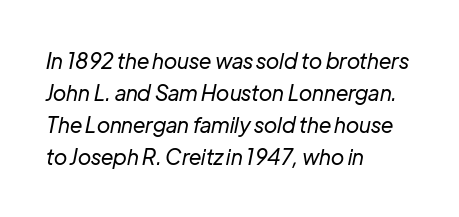
The face used here has a pronounced slope to its letters. Interline gaps are of average width in this sample. Is the letter spacing exaggerated? No — it looks like the ordinary default. A quiet, ordinary-to-light weight characterises the typeface. The gap between lines stays unmarked. Caption: multi-line text, flush left, ragged right.
